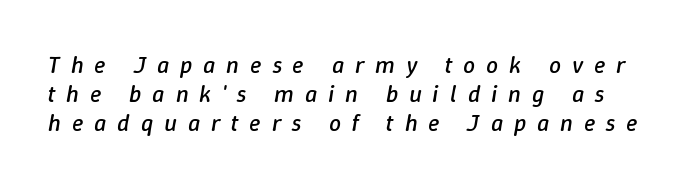
The characters are drawn with everyday or finer stroke widths. Glyph-to-glyph distance is far greater than everyday printed text. Slant detected: the letters are inclined. Glance below the letters and you will spot only blank space.
